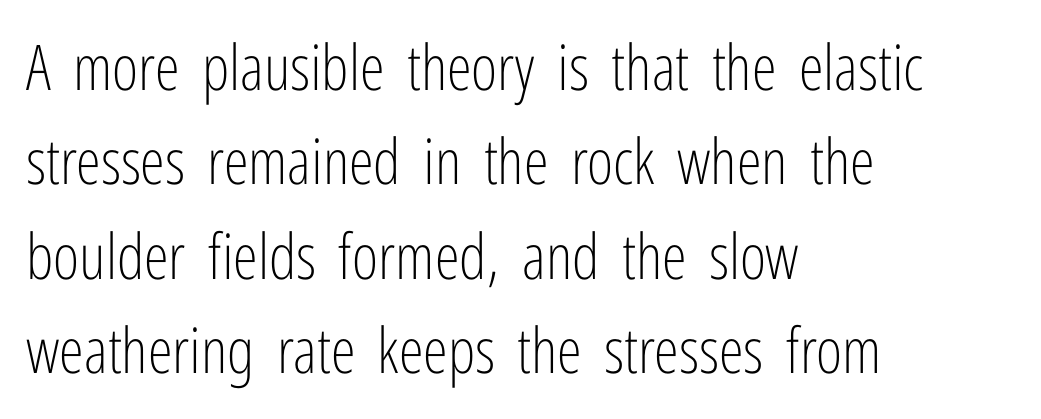
The image shows 63 px light, condensed sans-serif type, upright; set left-aligned, normal line spacing (1.5x), normal letter spacing, not underlined; low stroke contrast and a medium x-height.
